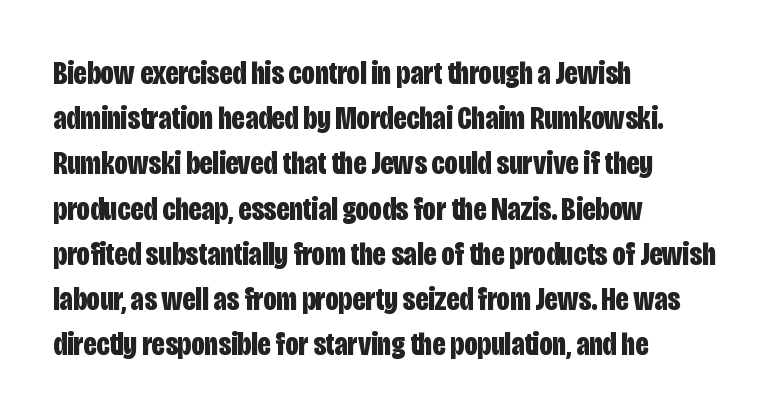
{"serif": "no", "italic": "no", "bold": "yes", "weight": "bold", "width": "condensed", "stroke_contrast": "low", "x_height": "large", "monospaced": "no", "underline": "no", "align": "left", "line_spacing": "normal", "line_spacing_ratio": 1.37, "letter_spacing": "normal", "letter_spacing_em": 0.0, "glyph_px": 33}
